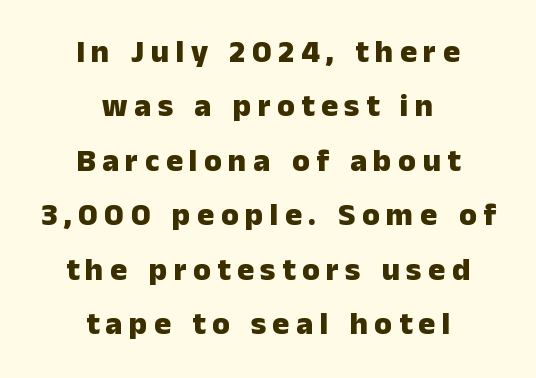
These lines were composed using upright roman letters. A full-strength bold gives these letters their thick strokes. What stands out about the letter spacing? Its width — letters are far apart. Spacing verdict: proportional, widths tailored to each character.
